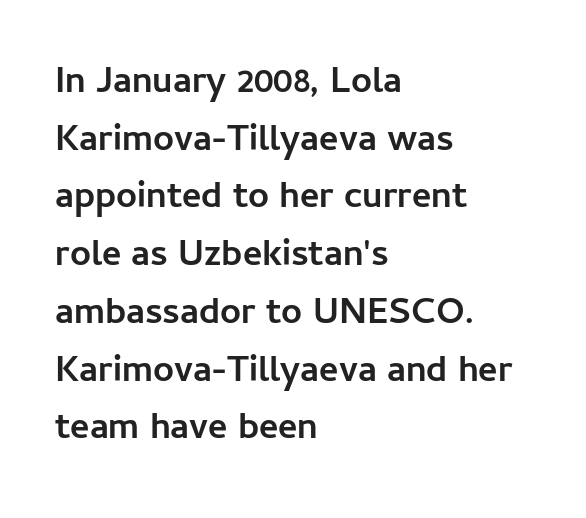
{"serif": "no", "italic": "no", "bold": "yes", "weight": "semibold", "width": "normal", "stroke_contrast": "low", "x_height": "medium", "monospaced": "no", "underline": "no", "align": "left", "line_spacing": "normal", "line_spacing_ratio": 1.56, "letter_spacing": "normal", "letter_spacing_em": 0.0, "glyph_px": 37}
